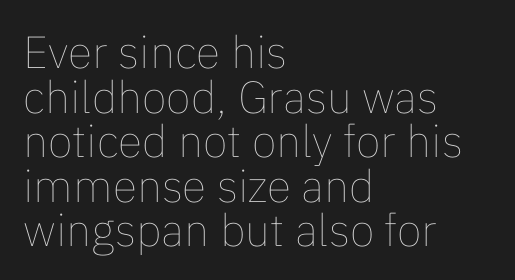
Q: Is the text bold? A: No.
Q: Is the text italic (slanted)? A: No, it is upright.
Q: Is the text underlined? A: No.
Q: How is the paragraph aligned? A: Left-aligned.
Q: Is the spacing between letters normal or unusually wide? A: Normal.
Q: Is the spacing between lines tight, normal or loose? A: Tight.
Q: Width (condensed, normal, or wide)? A: Normal.
Q: Stroke contrast? A: Low.
Q: x-height? A: Medium.
Q: Monospaced? A: No.
